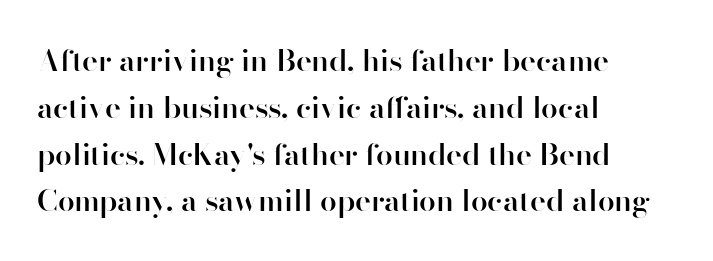
{"serif": "no", "italic": "no", "bold": "semi", "weight": "semibold", "width": "normal", "stroke_contrast": "high", "x_height": "small", "monospaced": "no", "underline": "no", "align": "left", "line_spacing": "normal", "line_spacing_ratio": 1.56, "letter_spacing": "normal", "letter_spacing_em": 0.0, "glyph_px": 30}
